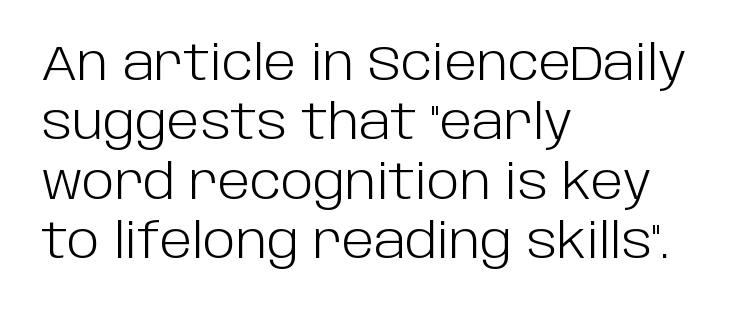
Q: Is the text bold? A: No.
Q: Is the text italic (slanted)? A: No, it is upright.
Q: Is the typeface a serif or a sans-serif typeface? A: Sans-serif.
Q: Is the text underlined? A: No.
Q: How is the paragraph aligned? A: Left-aligned.
Q: Is the spacing between letters normal or unusually wide? A: Normal.
Q: Width (condensed, normal, or wide)? A: Normal.
Q: Stroke contrast? A: Low.
Q: x-height? A: Large.
Q: Monospaced? A: No.
